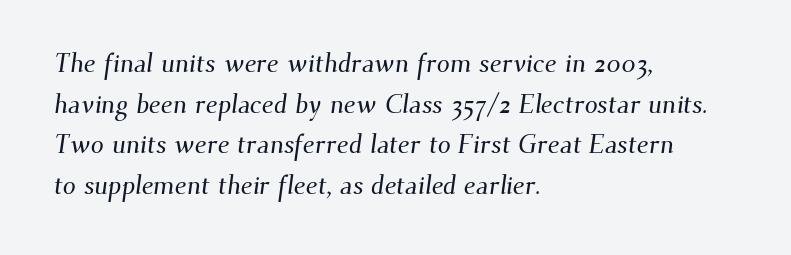
The image shows 26 px text type; set left-aligned, normal line spacing (1.56x), normal letter spacing, not underlined.
